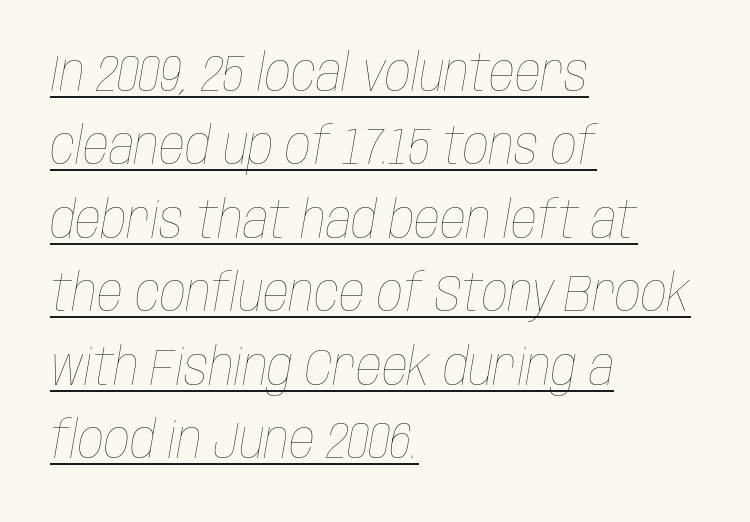
{"italic": "yes", "lean": "right", "slant_degrees": 10, "bold": "no", "weight": "thin", "width": "condensed", "stroke_contrast": "low", "x_height": "large", "monospaced": "no", "underline": "yes", "align": "left", "line_spacing": "normal", "line_spacing_ratio": 1.44, "letter_spacing": "normal", "letter_spacing_em": 0.0, "glyph_px": 51}
